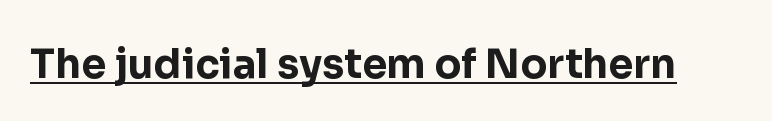
{"serif": "no", "italic": "no", "bold": "yes", "weight": "bold", "width": "normal", "stroke_contrast": "low", "x_height": "medium", "monospaced": "no", "underline": "yes", "letter_spacing": "normal", "letter_spacing_em": 0.0, "glyph_px": 40}
